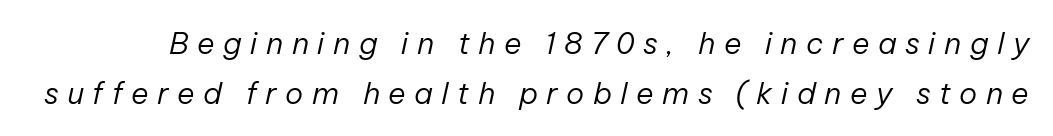
Q: Is the text bold? A: No.
Q: Is the text italic (slanted)? A: Yes, it leans right by about 12 degrees.
Q: Is the text underlined? A: No.
Q: Is the spacing between letters normal or unusually wide? A: Unusually wide.
Q: Is the spacing between lines tight, normal or loose? A: Normal.
Q: Width (condensed, normal, or wide)? A: Normal.
Q: Stroke contrast? A: Low.
Q: x-height? A: Medium.
Q: Monospaced? A: No.
